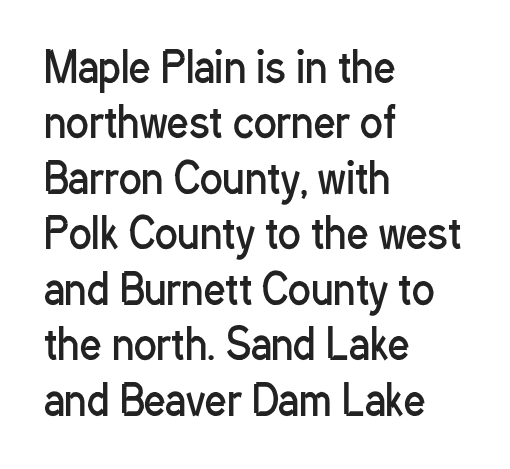
{"serif": "no", "italic": "no", "bold": "no", "weight": "regular", "width": "condensed", "stroke_contrast": "low", "x_height": "medium", "monospaced": "no", "underline": "no", "align": "left", "line_spacing": "normal", "line_spacing_ratio": 1.32, "letter_spacing": "normal", "letter_spacing_em": 0.0, "glyph_px": 42}
